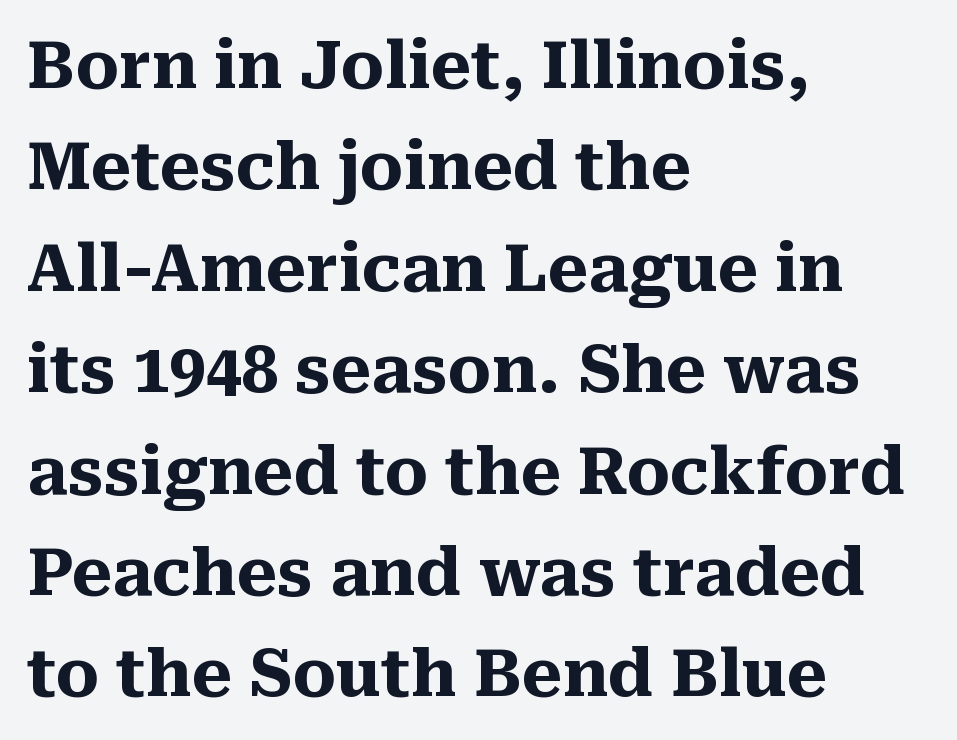
The image shows 65 px heavy serif type, upright; set left-aligned, normal line spacing (1.56x), normal letter spacing, not underlined; medium stroke contrast and a medium x-height.
